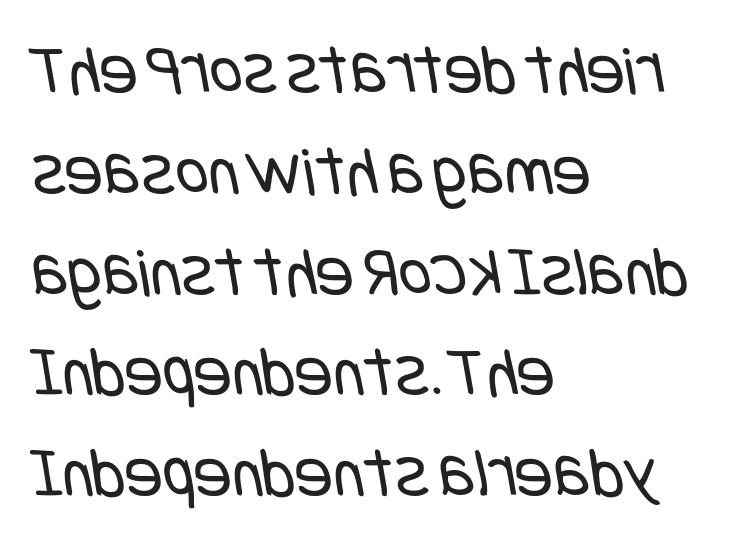
The weight tops out at a normal text grade. The gap between lines stays unmarked. Classification — sans serif. Students, note that the glyphs here touch the page at normal intervals. Rows of type keep a routine distance in the vertical direction. Caption: multi-line text, flush left, ragged right.
